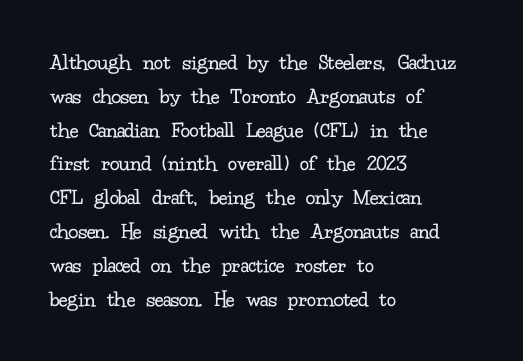
Just letters on the line, the space beneath them empty. Evenly set lines give the paragraph a standard silhouette. Heft: none added — not bold. Notice how the passage keeps a crisp vertical edge on the left only. No extra tracking has been applied to these lines. A roman cut, with each character standing at attention.
